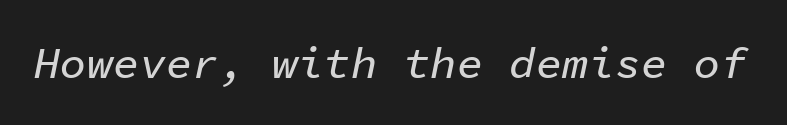
Q: Is the text italic (slanted)? A: Yes, it leans right by about 11 degrees.
Q: Is the text underlined? A: No.
Q: Is the spacing between letters normal or unusually wide? A: Normal.
Q: Width (condensed, normal, or wide)? A: Normal.
Q: Stroke contrast? A: Low.
Q: x-height? A: Medium.
Q: Monospaced? A: Yes.
